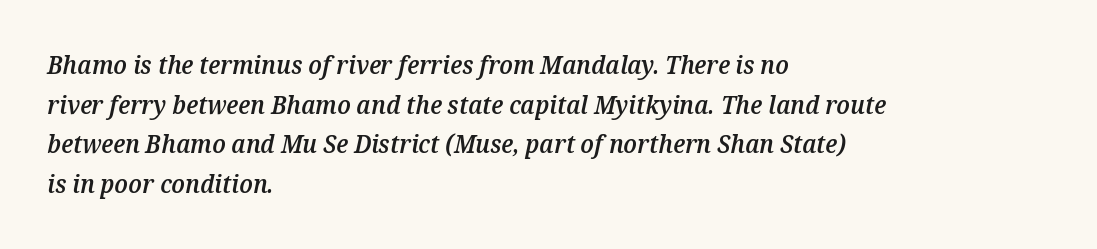
Q: Is the text bold? A: Semi-bold.
Q: Is the text italic (slanted)? A: Yes, it leans right by about 12 degrees.
Q: Is the text underlined? A: No.
Q: How is the paragraph aligned? A: Left-aligned.
Q: Is the spacing between letters normal or unusually wide? A: Normal.
Q: Is the spacing between lines tight, normal or loose? A: Normal.
